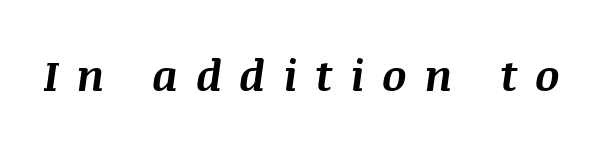
The image shows 43 px bold type, italic (leaning right); set unusually wide letter spacing (+0.41 em), not underlined; medium stroke contrast and a large x-height.
